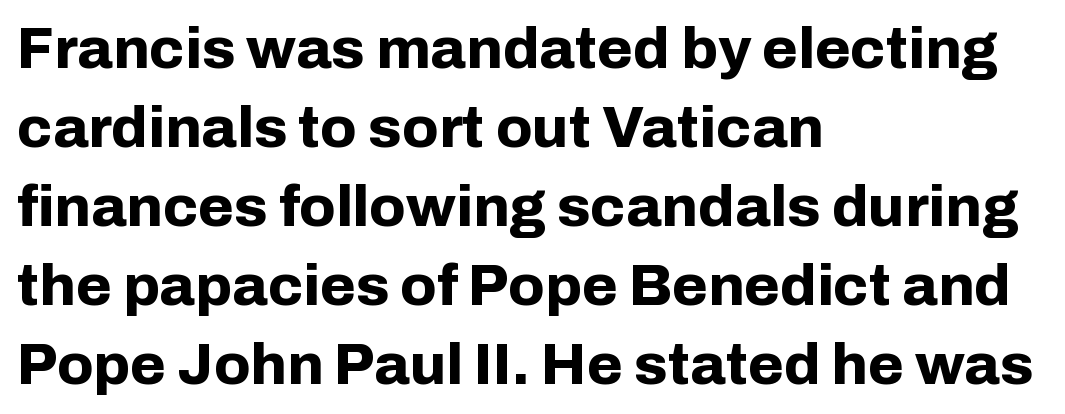
This is sans-serif lettering, the kind often seen on screens and signage. Glyph-to-glyph distance matches everyday printed text. Unlike italic type, these characters show no tilt at all. If you drew a ruler down the left edge, every line would touch it. The characters look thick and weighty, a clear bold.
